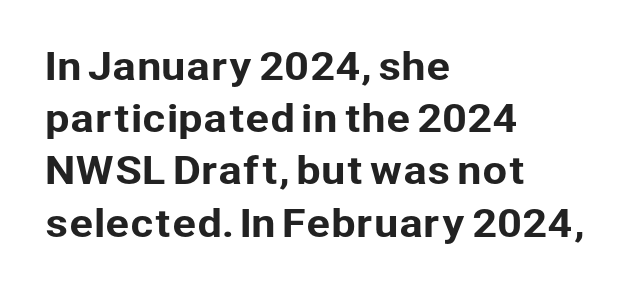
Q: Is the text italic (slanted)? A: No, it is upright.
Q: Is the typeface a serif or a sans-serif typeface? A: Sans-serif.
Q: Is the text underlined? A: No.
Q: How is the paragraph aligned? A: Left-aligned.
Q: Is the spacing between letters normal or unusually wide? A: Normal.
Q: Is the spacing between lines tight, normal or loose? A: Normal.
Q: Width (condensed, normal, or wide)? A: Normal.
Q: Stroke contrast? A: Low.
Q: x-height? A: Medium.
Q: Monospaced? A: No.
